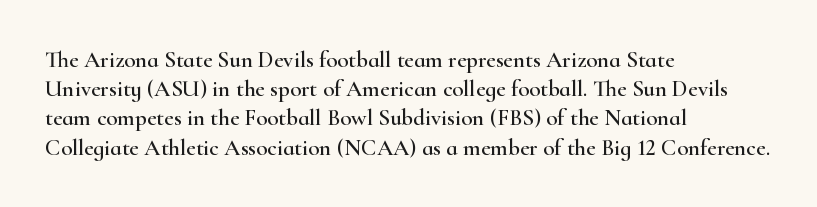
Interline gaps are of average width in this sample. Short note: letters normally spaced. Posture: vertical. The strip under each line holds only bare page. Which margin do the lines hug? The left one — the right edge is uneven.
